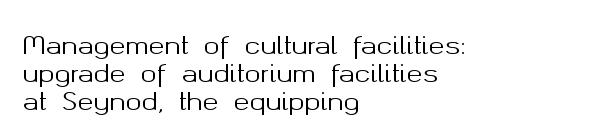
Q: Is the text italic (slanted)? A: No, it is upright.
Q: Is the text underlined? A: No.
Q: How is the paragraph aligned? A: Left-aligned.
Q: Is the spacing between letters normal or unusually wide? A: Normal.
